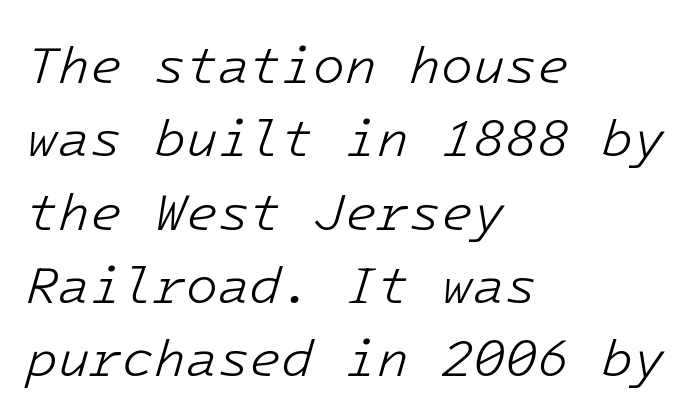
{"italic": "yes", "lean": "right", "slant_degrees": 16, "bold": "no", "weight": "light", "width": "normal", "stroke_contrast": "low", "x_height": "medium", "monospaced": "yes", "underline": "no", "align": "left", "line_spacing": "normal", "line_spacing_ratio": 1.41, "letter_spacing": "normal", "letter_spacing_em": 0.0, "glyph_px": 52}
